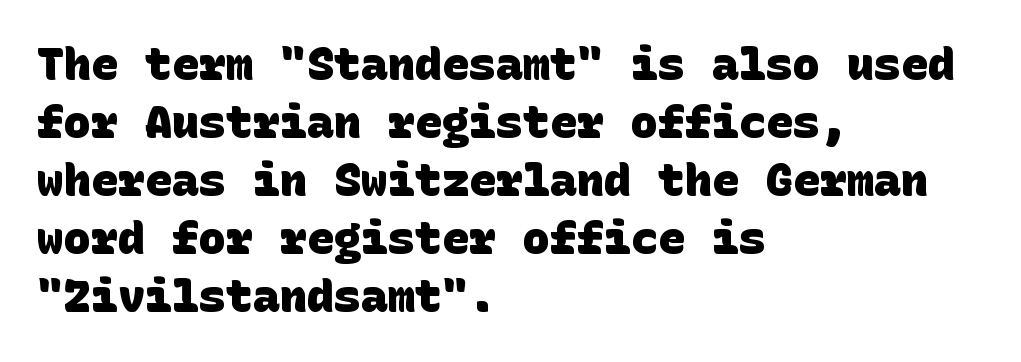
Q: Is the text bold? A: Yes.
Q: Is the typeface a serif or a sans-serif typeface? A: Sans-serif.
Q: Is the text underlined? A: No.
Q: How is the paragraph aligned? A: Left-aligned.
Q: Is the spacing between letters normal or unusually wide? A: Normal.
Q: Is the spacing between lines tight, normal or loose? A: Normal.
Q: Width (condensed, normal, or wide)? A: Normal.
Q: Stroke contrast? A: Low.
Q: x-height? A: Large.
